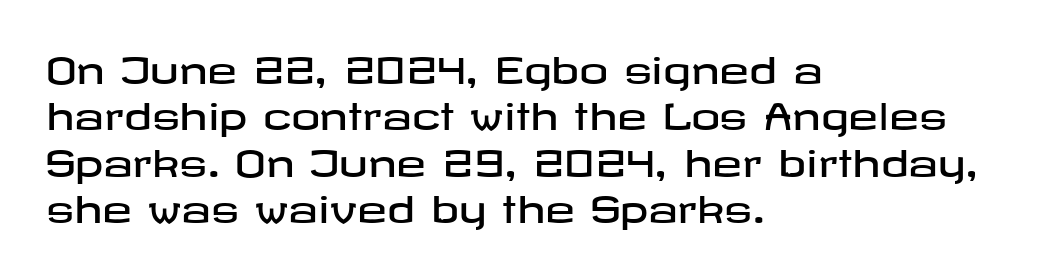
The letters carry no serifs — their stems end cleanly without finishing strokes. One-word summary of the alignment: left. How would I describe the line gaps? Plain and ordinary. The gaps between neighbouring characters are ordinary and unremarkable. It's the straight-up-and-down kind of type.
